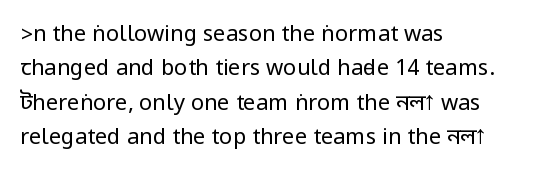
Q: Is the text bold? A: No.
Q: Is the text italic (slanted)? A: No, it is upright.
Q: Is the text underlined? A: No.
Q: How is the paragraph aligned? A: Left-aligned.
Q: Is the spacing between letters normal or unusually wide? A: Normal.
Q: Is the spacing between lines tight, normal or loose? A: Normal.
